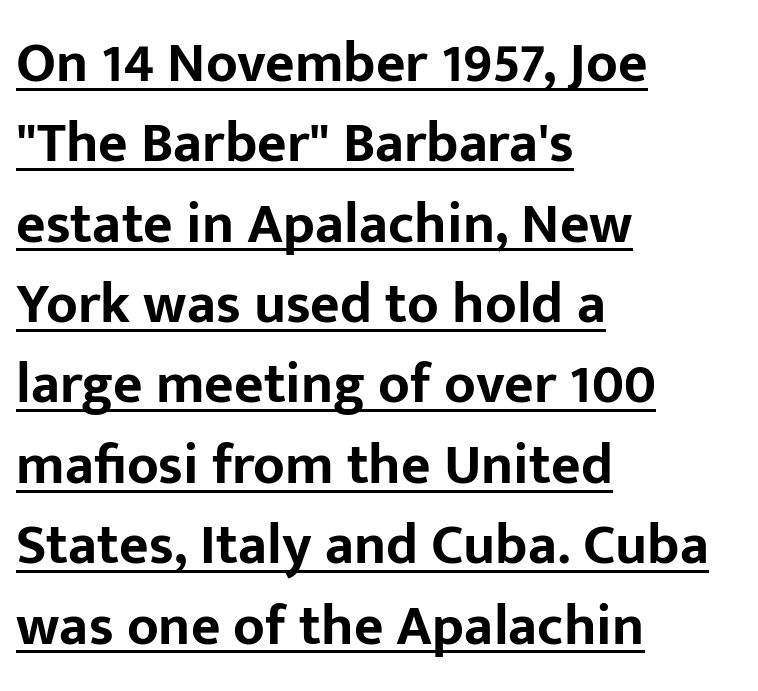
Q: Is the text bold? A: Yes.
Q: Is the text italic (slanted)? A: No, it is upright.
Q: Is the typeface a serif or a sans-serif typeface? A: Sans-serif.
Q: Is the text underlined? A: Yes.
Q: How is the paragraph aligned? A: Left-aligned.
Q: Is the spacing between letters normal or unusually wide? A: Normal.
Q: Is the spacing between lines tight, normal or loose? A: Normal.
Q: Width (condensed, normal, or wide)? A: Normal.
Q: Stroke contrast? A: Low.
Q: x-height? A: Medium.
Q: Monospaced? A: No.
